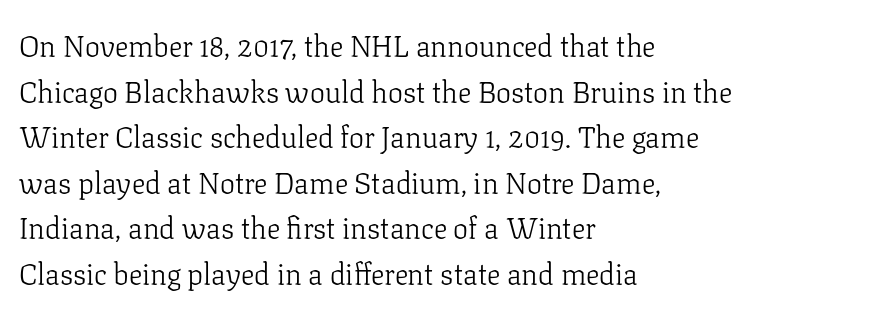
{"serif": "yes", "italic": "no", "bold": "no", "weight": "light", "width": "normal", "stroke_contrast": "low", "x_height": "medium", "monospaced": "no", "underline": "no", "align": "left", "line_spacing": "normal", "line_spacing_ratio": 1.52, "letter_spacing": "normal", "letter_spacing_em": 0.0, "glyph_px": 30}
